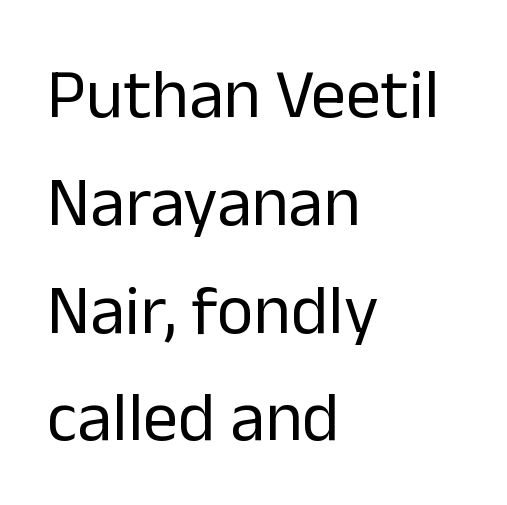
Q: Is the text bold? A: No.
Q: Is the text italic (slanted)? A: No, it is upright.
Q: Is the typeface a serif or a sans-serif typeface? A: Sans-serif.
Q: Is the text underlined? A: No.
Q: How is the paragraph aligned? A: Left-aligned.
Q: Is the spacing between letters normal or unusually wide? A: Normal.
Q: Is the spacing between lines tight, normal or loose? A: Normal.
Q: Width (condensed, normal, or wide)? A: Normal.
Q: Stroke contrast? A: Low.
Q: x-height? A: Medium.
Q: Monospaced? A: No.
